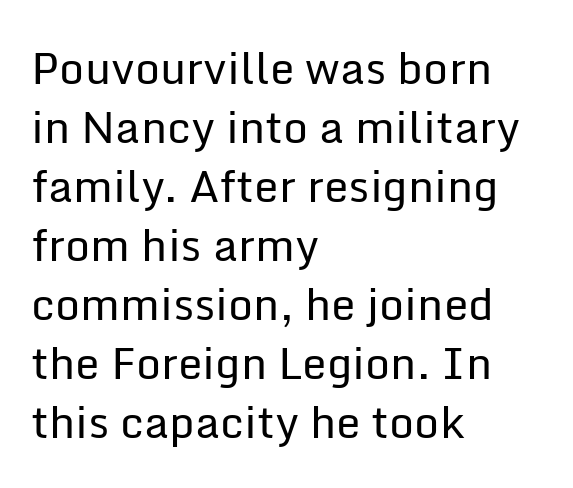
The image shows 44 px regular-weight sans-serif type, upright; set left-aligned, normal line spacing (1.34x), normal letter spacing, not underlined; low stroke contrast and a medium x-height.
